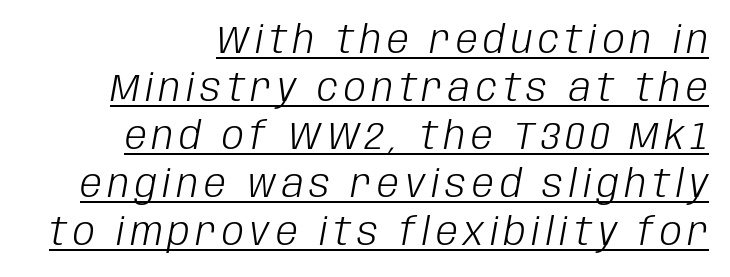
Reading down the block, your eye finds every line finishing at a fixed right position. What decoration does the sample have? An underline. Bold? No — there's no thickening of the strokes. Each letter keeps its own natural width here, so spacing adapts to shape. Yep, that's italic — everything's leaning.
